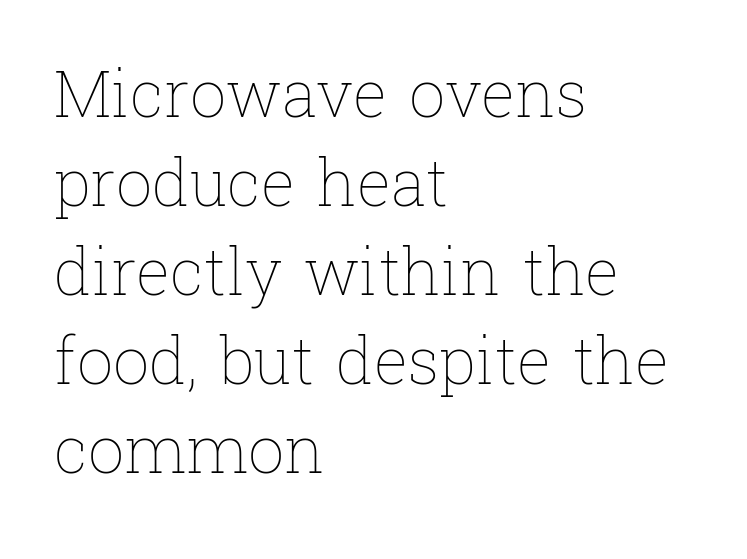
{"italic": "no", "bold": "no", "weight": "thin", "width": "normal", "stroke_contrast": "low", "x_height": "medium", "monospaced": "no", "underline": "no", "align": "left", "line_spacing": "normal", "line_spacing_ratio": 1.39, "letter_spacing": "normal", "letter_spacing_em": 0.0, "glyph_px": 64}
